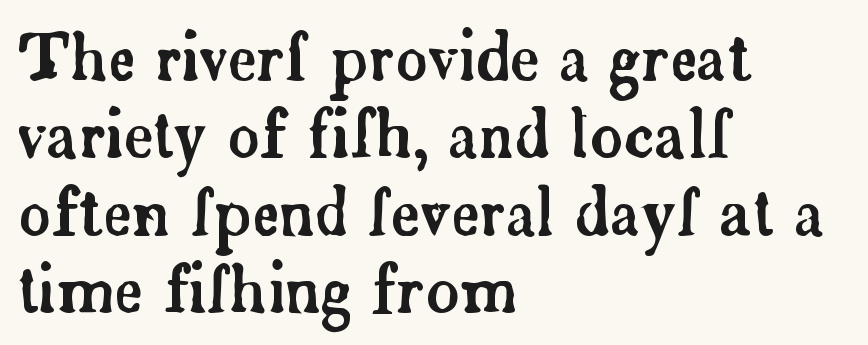
{"serif": "yes", "italic": "no", "width": "normal", "stroke_contrast": "low", "x_height": "small", "monospaced": "no", "underline": "no", "align": "left", "line_spacing_ratio": 1.23, "letter_spacing": "normal", "letter_spacing_em": 0.0, "glyph_px": 63}
